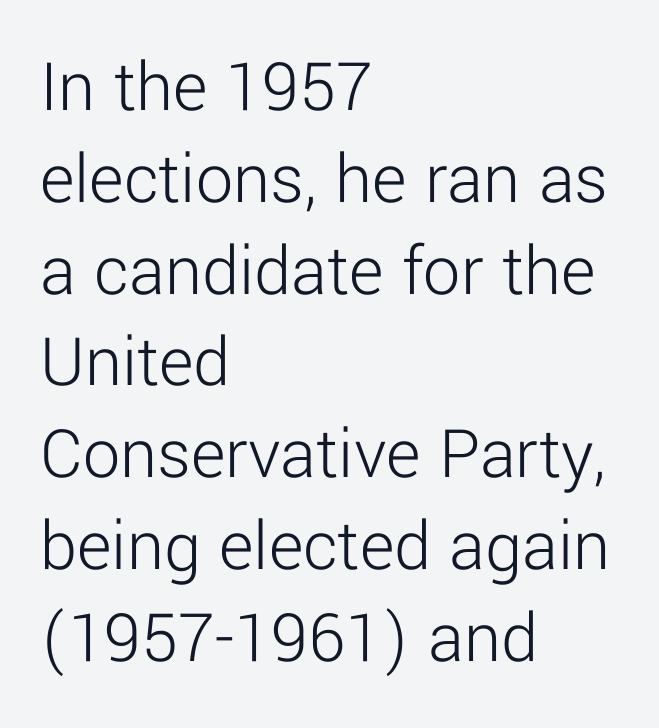
{"serif": "no", "italic": "no", "bold": "no", "weight": "light", "width": "normal", "stroke_contrast": "low", "x_height": "medium", "monospaced": "no", "underline": "no", "align": "left", "line_spacing_ratio": 1.24, "letter_spacing": "normal", "letter_spacing_em": 0.0, "glyph_px": 74}
